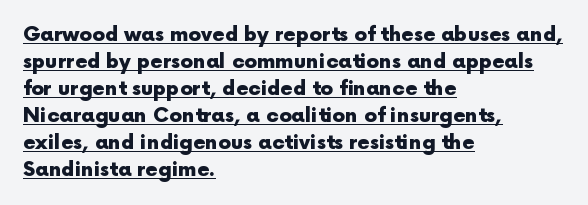
Q: Is the text bold? A: Yes.
Q: Is the text italic (slanted)? A: No, it is upright.
Q: Is the text underlined? A: Yes.
Q: How is the paragraph aligned? A: Left-aligned.
Q: Is the spacing between letters normal or unusually wide? A: Normal.
Q: Is the spacing between lines tight, normal or loose? A: Normal.
